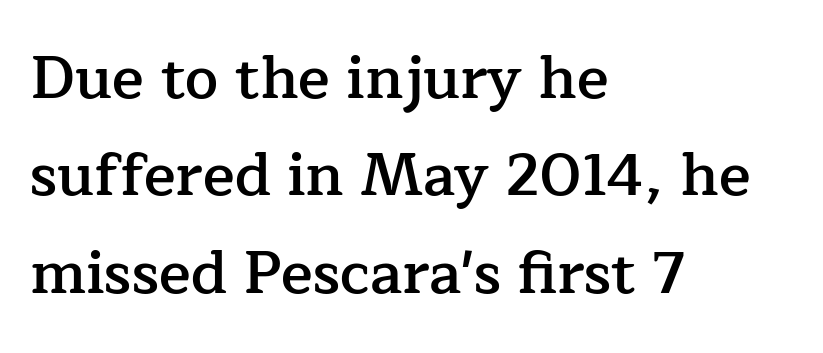
The image shows 59 px semibold serif type, upright; set left-aligned, normal line spacing (1.65x), normal letter spacing, not underlined; low stroke contrast and a medium x-height.
